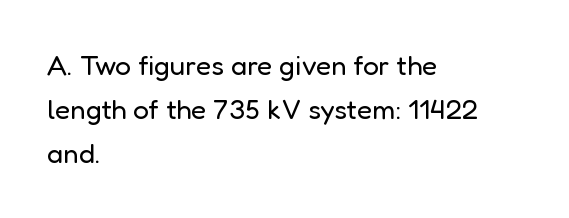
The image shows 28 px regular-weight sans-serif type, upright; set left-aligned, normal line spacing (1.58x), normal letter spacing, not underlined; low stroke contrast and a medium x-height.
